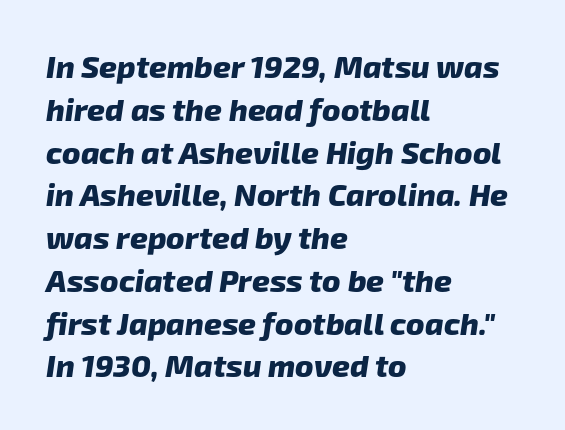
The face used here has the dense, thick strokes of a bold. The letterforms sit shoulder to shoulder at normal distance. In terms of leading, this rendering sits right in the middle. Is the block centered? No — it sits flush against the left margin. Words float on clear page, feet unadorned.
